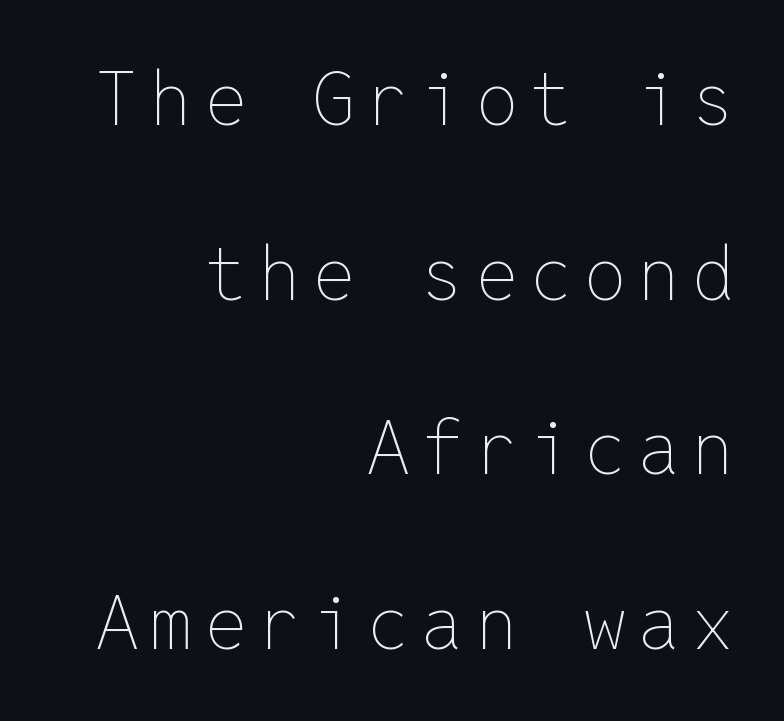
The image shows 74 px thin type, upright, monospaced; set right-aligned, loose line spacing (2.36x), not underlined; low stroke contrast and a medium x-height.
